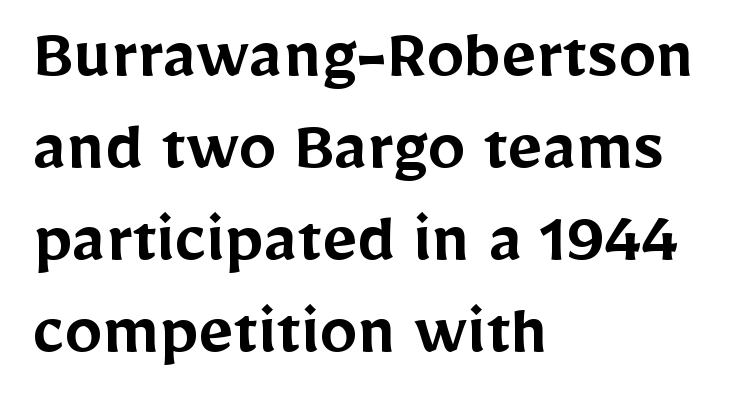
The image shows 76 px semibold sans-serif type, upright; set left-aligned, line spacing 1.21x, normal letter spacing, not underlined; low stroke contrast and a medium x-height.
